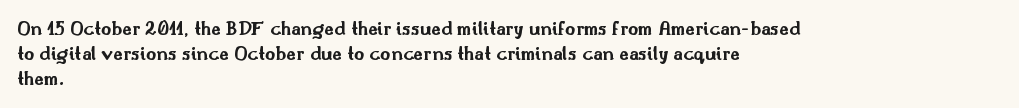
The image shows 20 px bold type, upright; set left-aligned, normal line spacing (1.26x), normal letter spacing, not underlined.
